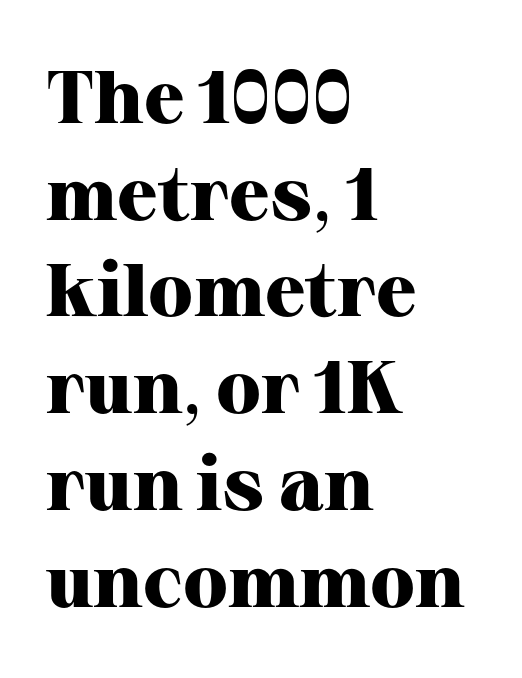
The type family on display is of the serif kind. The face used here has the dense, thick strokes of a bold. Glyph-to-glyph distance matches everyday printed text. Tall strokes in this sample are plumb rather than angled. The rendering anchors every line to the left-hand side.
